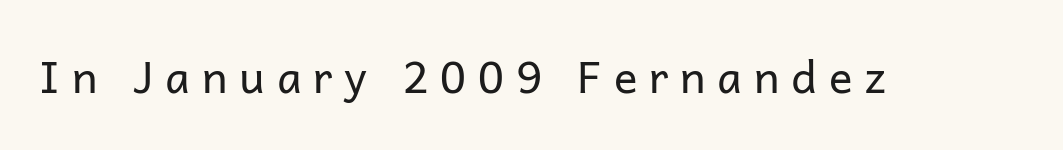
The letterforms sit at book weight or below. Looks like regular typesetting: each glyph gets only the width it needs. Designer's note — italics off, roman on. This sample uses expanded letter spacing, leaving extra air between glyphs. The rendering shows plain stroke endings on the letterforms — a sans-serif design. Lines of text with bare space underneath.
